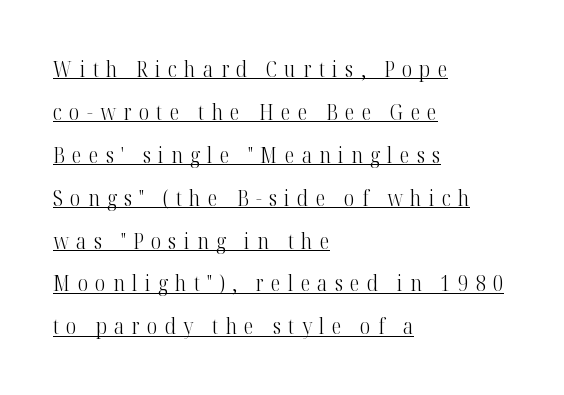
{"italic": "no", "bold": "no", "underline": "yes", "align": "left", "line_spacing": "loose", "line_spacing_ratio": 1.95, "letter_spacing": "wide", "letter_spacing_em": 0.33, "glyph_px": 22}
